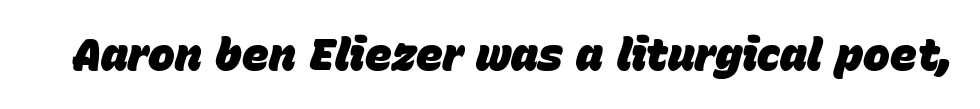
Here the designer chose a conventional face with non-uniform glyph widths. Each word holds together tightly as a unit, with standard inter-letter gaps. Typesetter's note: full bold, strokes at maximum text heaviness. Yep, that's italic — everything's leaning. Clear beneath every line of the passage.
